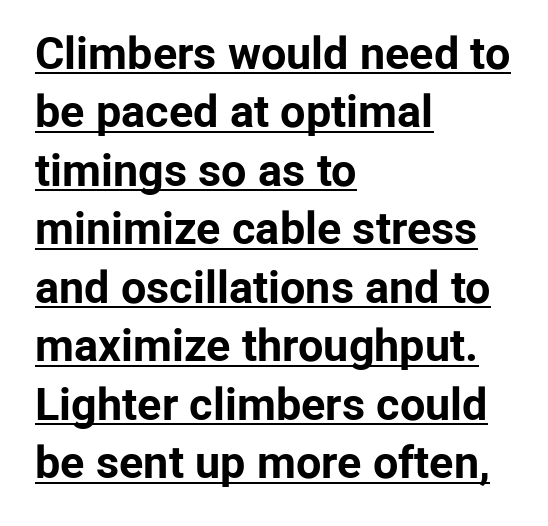
Q: Is the text bold? A: Yes.
Q: Is the text italic (slanted)? A: No, it is upright.
Q: Is the typeface a serif or a sans-serif typeface? A: Sans-serif.
Q: Is the text underlined? A: Yes.
Q: How is the paragraph aligned? A: Left-aligned.
Q: Is the spacing between letters normal or unusually wide? A: Normal.
Q: Is the spacing between lines tight, normal or loose? A: Normal.
Q: Width (condensed, normal, or wide)? A: Normal.
Q: Stroke contrast? A: Low.
Q: x-height? A: Medium.
Q: Monospaced? A: No.
